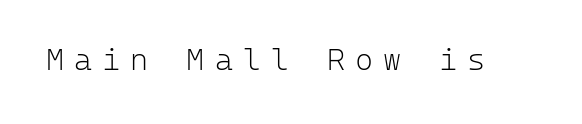
Q: Is the text bold? A: No.
Q: Is the text italic (slanted)? A: No, it is upright.
Q: Is the typeface a serif or a sans-serif typeface? A: Sans-serif.
Q: Is the text underlined? A: No.
Q: Is the spacing between letters normal or unusually wide? A: Unusually wide.
Q: Width (condensed, normal, or wide)? A: Normal.
Q: Stroke contrast? A: Low.
Q: x-height? A: Medium.
Q: Monospaced? A: Yes.
